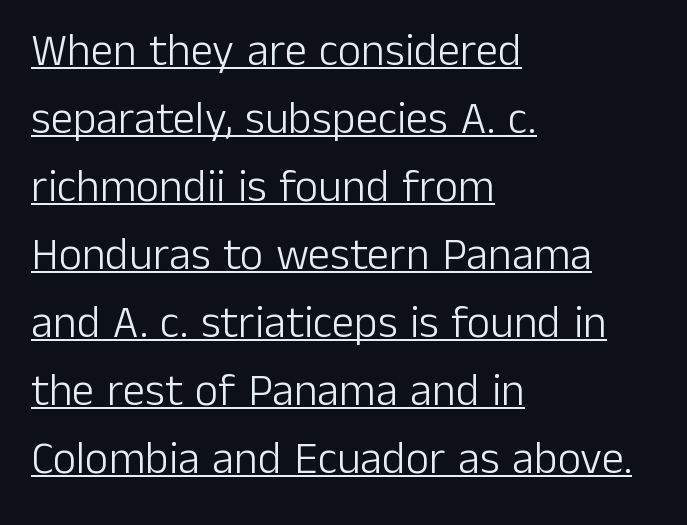
Observe the absence of serifs on each vertical stroke in this sample. The face looks like a standard text weight, possibly lighter. Horizontally, the lines are justified to the leading edge only. The face used here is proportionally spaced, like ordinary book or web type.
